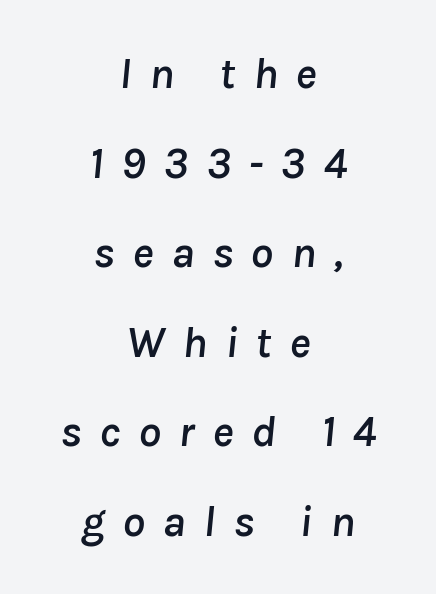
Q: Is the text italic (slanted)? A: Yes, it leans right by about 8 degrees.
Q: Is the text underlined? A: No.
Q: How is the paragraph aligned? A: Centered.
Q: Is the spacing between letters normal or unusually wide? A: Unusually wide.
Q: Is the spacing between lines tight, normal or loose? A: Loose.
Q: Width (condensed, normal, or wide)? A: Normal.
Q: Stroke contrast? A: Low.
Q: x-height? A: Medium.
Q: Monospaced? A: No.
